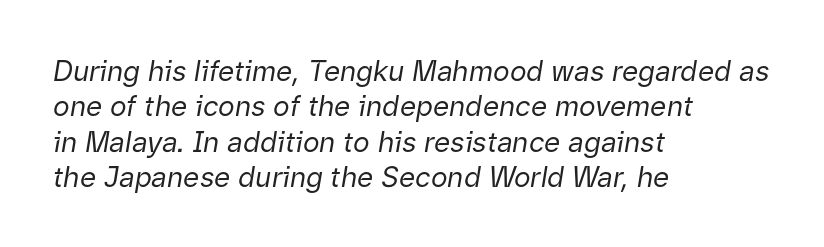
The image shows 28 px regular-weight type, italic (leaning right); set left-aligned, normal line spacing (1.26x), normal letter spacing, not underlined; low stroke contrast and a medium x-height.
